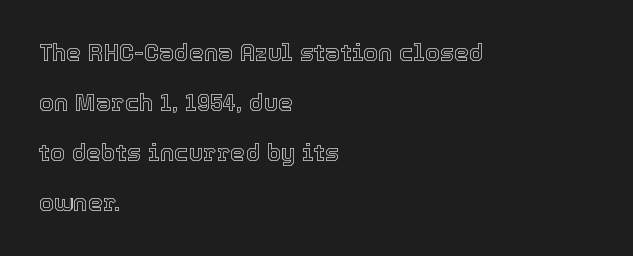
{"italic": "no", "underline": "no", "align": "left", "line_spacing": "loose", "line_spacing_ratio": 2.09, "letter_spacing": "normal", "letter_spacing_em": 0.0, "glyph_px": 24}
